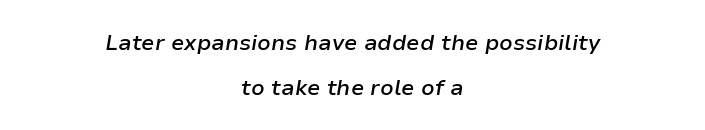
Q: Is the text bold? A: Semi-bold.
Q: Is the text italic (slanted)? A: Yes, it leans right by about 9 degrees.
Q: Is the text underlined? A: No.
Q: How is the paragraph aligned? A: Centered.
Q: Is the spacing between letters normal or unusually wide? A: Normal.
Q: Is the spacing between lines tight, normal or loose? A: Loose.
